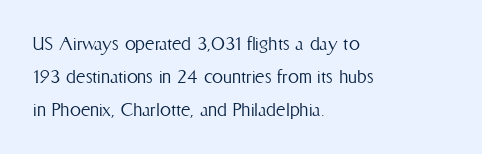
Q: Is the text bold? A: No.
Q: Is the text italic (slanted)? A: No, it is upright.
Q: Is the text underlined? A: No.
Q: How is the paragraph aligned? A: Left-aligned.
Q: Is the spacing between letters normal or unusually wide? A: Normal.
Q: Is the spacing between lines tight, normal or loose? A: Normal.
